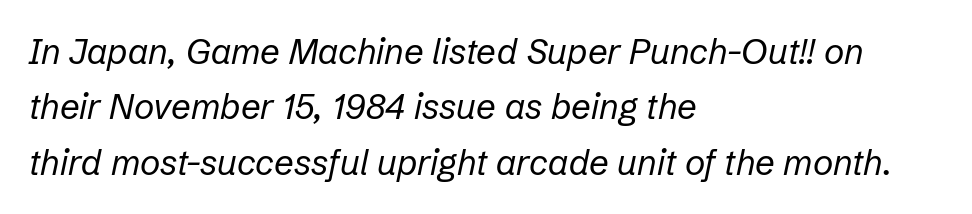
Check under the words: just untouched page. Observe the lean: these are italic letterforms. You could not count columns in this text — the font is proportionally spaced. Think standard paragraph weight, or any step lighter than that. No extra tracking has been applied to these lines.
